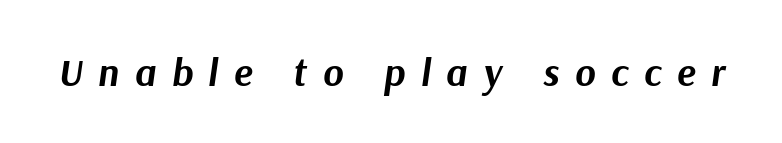
{"italic": "yes", "lean": "right", "slant_degrees": 9, "bold": "yes", "weight": "bold", "width": "normal", "stroke_contrast": "medium", "x_height": "medium", "monospaced": "no", "underline": "no", "letter_spacing": "wide", "letter_spacing_em": 0.4, "glyph_px": 39}
